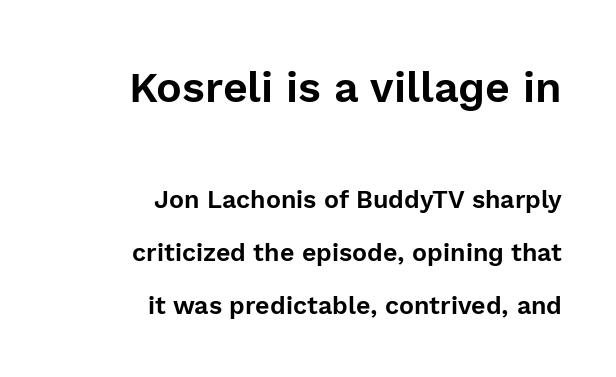
{"serif": "no", "italic": "no", "width": "normal", "x_height": "medium", "monospaced": "no", "underline": "no", "align": "right", "line_spacing": "loose", "line_spacing_ratio": 2.12, "letter_spacing": "normal", "letter_spacing_em": 0.0, "larger_block": "first", "size_ratio": 1.72, "glyph_px": 43}
